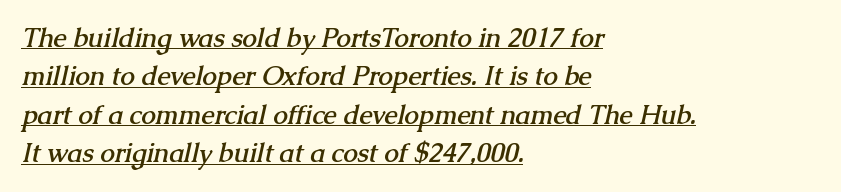
{"bold": "yes", "underline": "yes", "align": "left", "line_spacing": "normal", "line_spacing_ratio": 1.48, "letter_spacing": "normal", "letter_spacing_em": 0.0, "glyph_px": 26}
